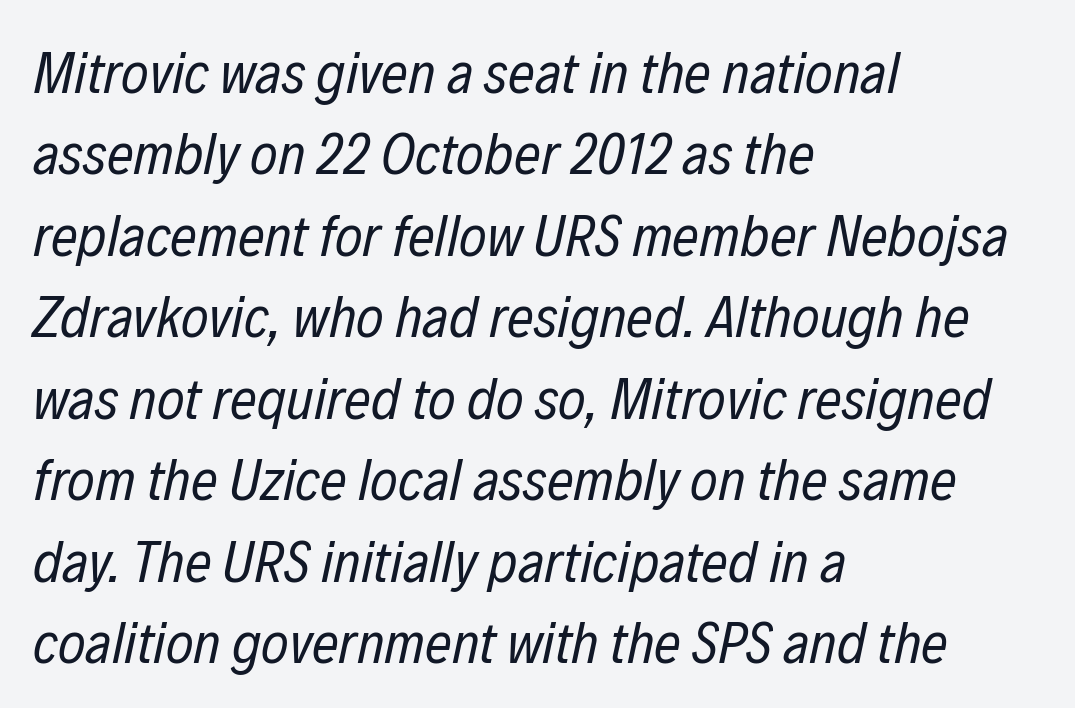
Q: Is the text bold? A: No.
Q: Is the text italic (slanted)? A: Yes, it leans right by about 12 degrees.
Q: Is the text underlined? A: No.
Q: How is the paragraph aligned? A: Left-aligned.
Q: Is the spacing between letters normal or unusually wide? A: Normal.
Q: Is the spacing between lines tight, normal or loose? A: Normal.
Q: Width (condensed, normal, or wide)? A: Condensed.
Q: Stroke contrast? A: Low.
Q: x-height? A: Medium.
Q: Monospaced? A: No.
